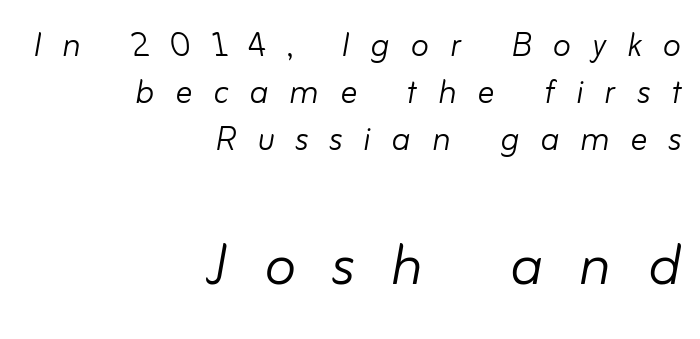
Notice how the stems are inclined rather than vertical — that's the hallmark of italics. Type without underlining. Vertically, the passage feels compressed, each row crowding the next. Here the designer chose a conventional face with non-uniform glyph widths. In this sample the second text group is rendered at the bigger scale. The font sits on the lighter half of the weight spectrum, regular included.
